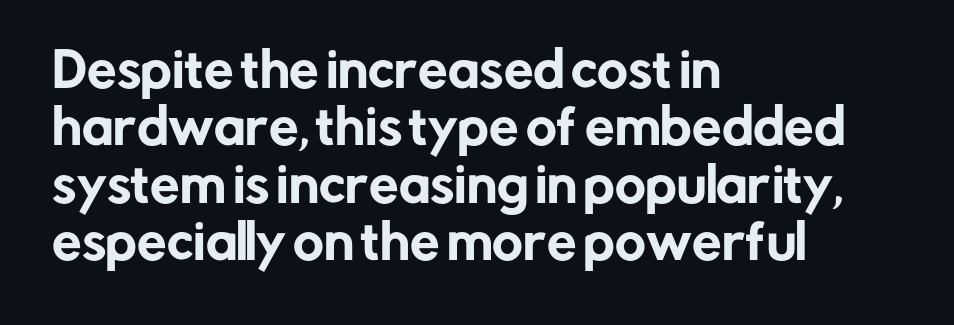
Q: Is the text italic (slanted)? A: No, it is upright.
Q: Is the typeface a serif or a sans-serif typeface? A: Sans-serif.
Q: Is the text underlined? A: No.
Q: How is the paragraph aligned? A: Left-aligned.
Q: Is the spacing between letters normal or unusually wide? A: Normal.
Q: Width (condensed, normal, or wide)? A: Normal.
Q: Stroke contrast? A: Low.
Q: x-height? A: Medium.
Q: Monospaced? A: No.
